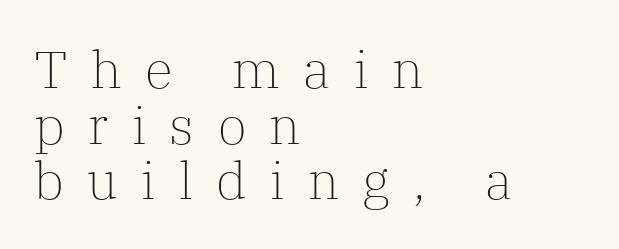
{"serif": "yes", "italic": "no", "bold": "no", "weight": "light", "width": "normal", "stroke_contrast": "low", "x_height": "medium", "monospaced": "no", "underline": "no", "align": "left", "line_spacing": "tight", "line_spacing_ratio": 1.07, "letter_spacing": "wide", "letter_spacing_em": 0.45, "glyph_px": 52}
